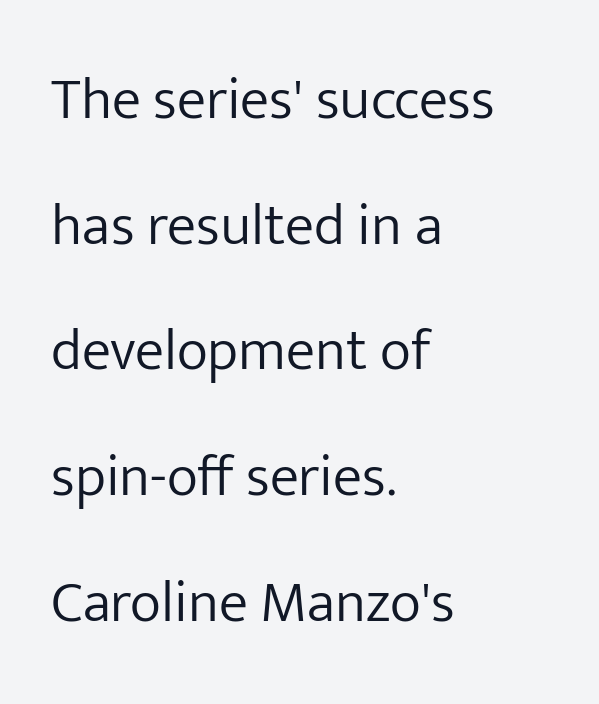
If you measured baseline to baseline, you'd find a long distance. Here the designer chose a conventional face with non-uniform glyph widths. Descenders hang freely into open space. This sample is left-justified, so line endings fall wherever the words run out. Each word holds together tightly as a unit, with standard inter-letter gaps.
